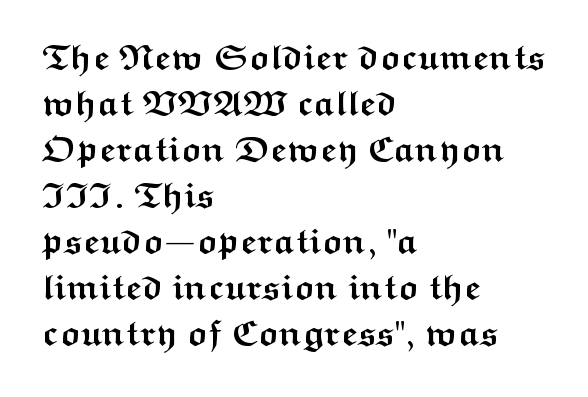
The image shows 36 px semibold, wide sans-serif type, upright; set left-aligned, normal line spacing (1.28x), normal letter spacing, not underlined; medium stroke contrast and a medium x-height.
